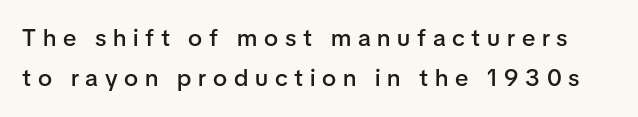
{"italic": "no", "bold": "semi", "underline": "no", "line_spacing": "normal", "line_spacing_ratio": 1.67, "letter_spacing": "wide", "letter_spacing_em": 0.28, "glyph_px": 24}
